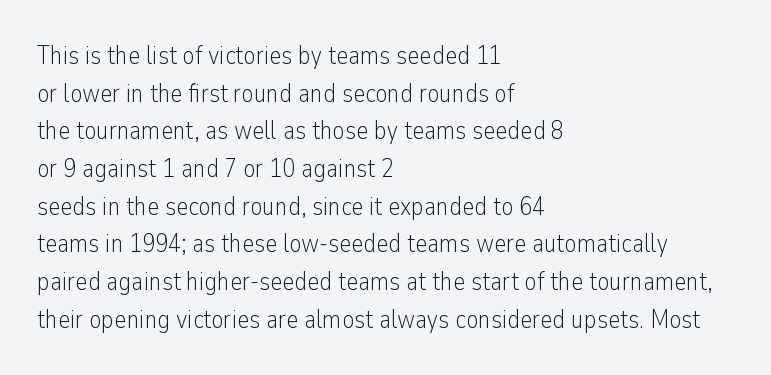
Q: Is the text bold? A: No.
Q: Is the text italic (slanted)? A: No, it is upright.
Q: Is the text underlined? A: No.
Q: How is the paragraph aligned? A: Left-aligned.
Q: Is the spacing between letters normal or unusually wide? A: Normal.
Q: Is the spacing between lines tight, normal or loose? A: Normal.
